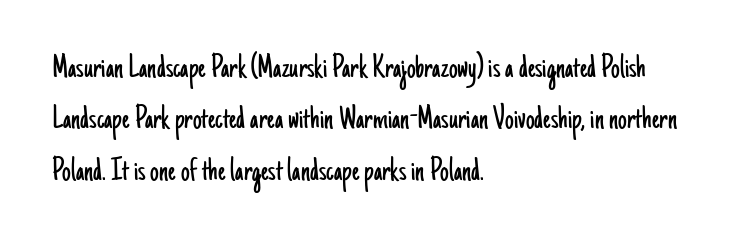
The image shows 35 px light, condensed sans-serif type, upright; set left-aligned, normal line spacing (1.47x), normal letter spacing, not underlined; low stroke contrast and a small x-height.
